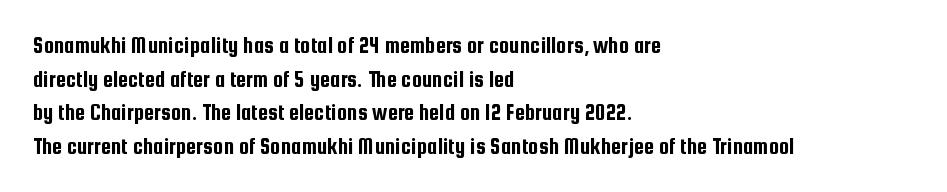
{"italic": "no", "underline": "no", "align": "left", "line_spacing": "normal", "line_spacing_ratio": 1.46, "letter_spacing": "normal", "letter_spacing_em": 0.0, "glyph_px": 23}
